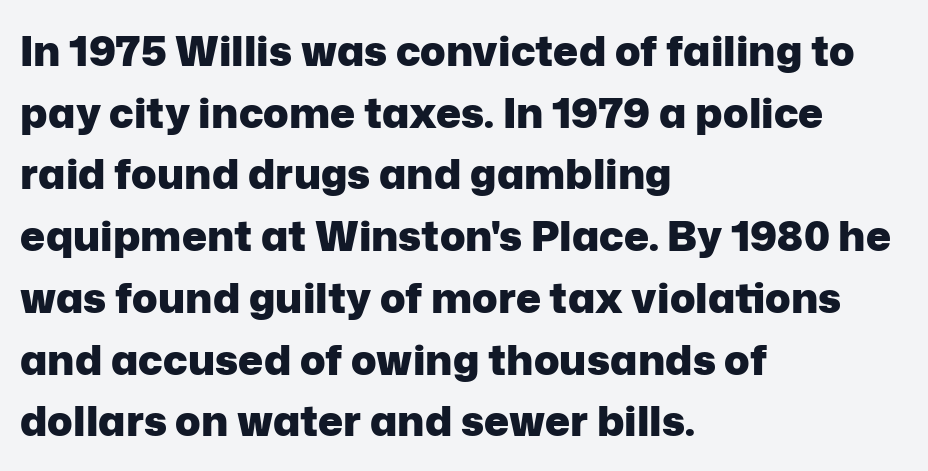
{"serif": "no", "italic": "no", "bold": "yes", "weight": "heavy", "width": "normal", "stroke_contrast": "low", "x_height": "medium", "monospaced": "no", "underline": "no", "align": "left", "line_spacing": "normal", "line_spacing_ratio": 1.47, "letter_spacing": "normal", "letter_spacing_em": 0.0, "glyph_px": 42}
